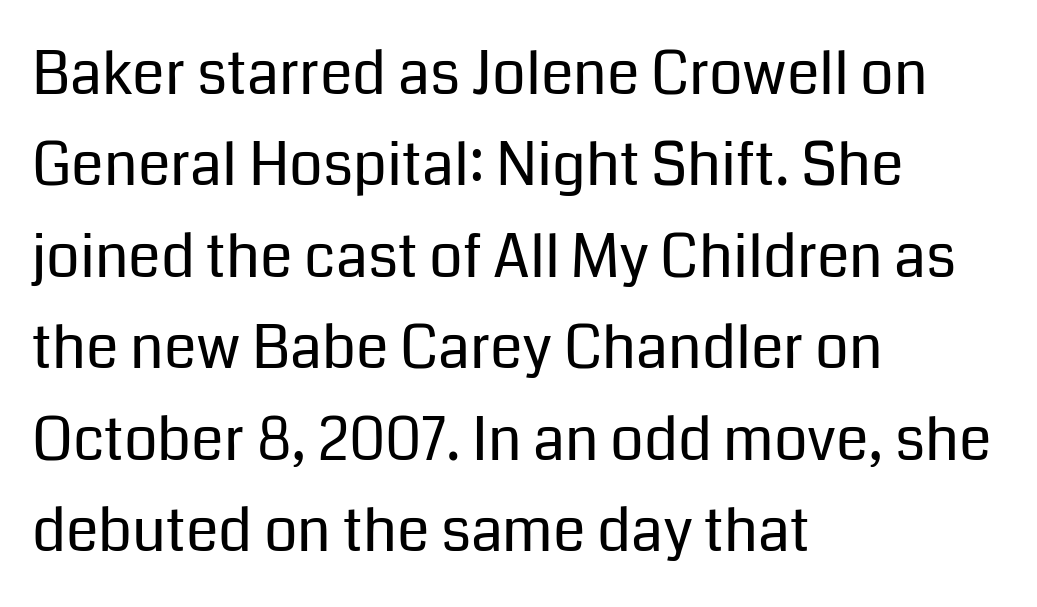
The image shows 59 px regular-weight sans-serif type, upright; set left-aligned, normal line spacing (1.55x), normal letter spacing, not underlined; low stroke contrast and a medium x-height.
